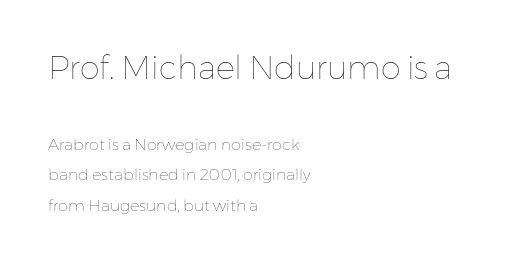
The image shows 32 px thin type, upright; set left-aligned, line spacing 1.89x, normal letter spacing, not underlined; the first (top) block is 2.0x larger; low stroke contrast and a medium x-height.
